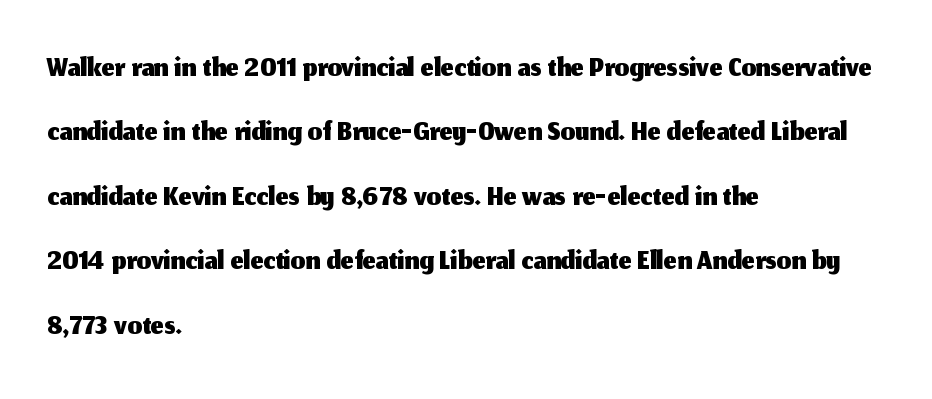
Q: Is the text italic (slanted)? A: No, it is upright.
Q: Is the typeface a serif or a sans-serif typeface? A: Sans-serif.
Q: Is the text underlined? A: No.
Q: How is the paragraph aligned? A: Left-aligned.
Q: Is the spacing between letters normal or unusually wide? A: Normal.
Q: Is the spacing between lines tight, normal or loose? A: Normal.
Q: Width (condensed, normal, or wide)? A: Normal.
Q: Stroke contrast? A: Medium.
Q: x-height? A: Medium.
Q: Monospaced? A: No.
